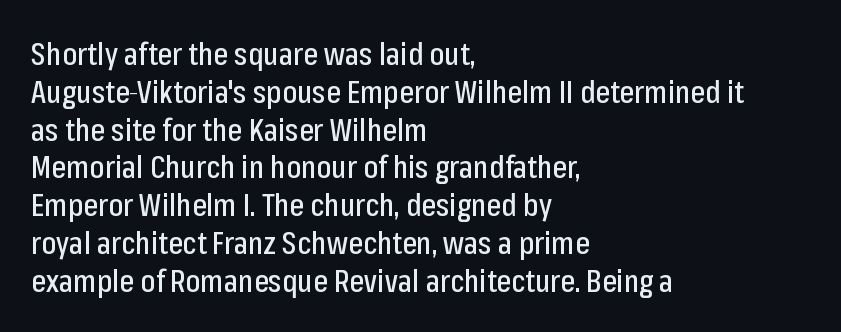
{"serif": "no", "italic": "no", "width": "condensed", "stroke_contrast": "low", "x_height": "medium", "monospaced": "no", "underline": "no", "align": "left", "line_spacing_ratio": 1.22, "letter_spacing": "normal", "letter_spacing_em": 0.0, "glyph_px": 31}
